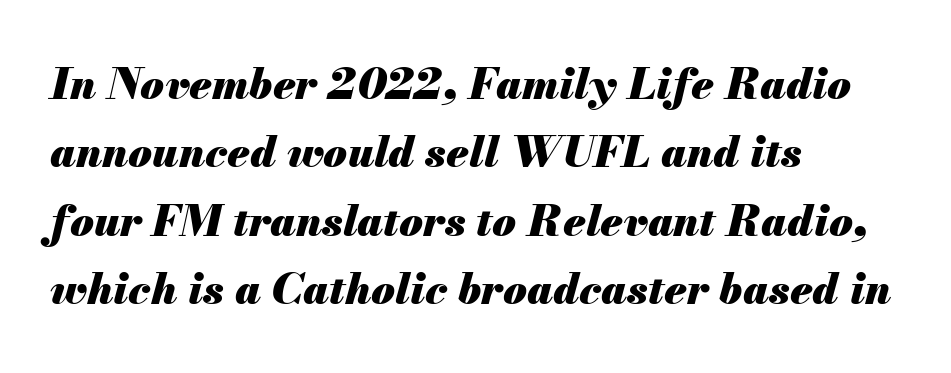
You could call the tracking neutral — neither tight nor loose. These lines are rendered in a variable-pitch font. As a designer I'd log this as weight 700, bold. When letters slant like this, we call the style italic.
